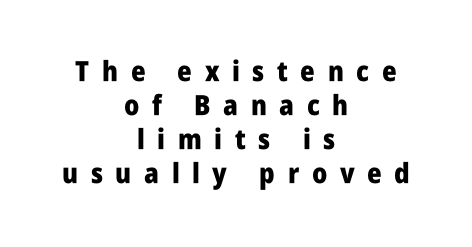
{"serif": "no", "italic": "no", "bold": "yes", "weight": "heavy", "width": "condensed", "stroke_contrast": "low", "x_height": "large", "monospaced": "no", "underline": "no", "align": "center", "line_spacing_ratio": 1.21, "letter_spacing": "wide", "letter_spacing_em": 0.45, "glyph_px": 28}
